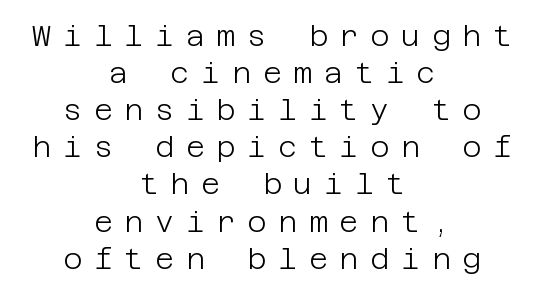
In terms of letterform style, serifs are entirely absent. No heavy texture on the line: the type isn't bold. These lines have a slow, spaced-out rhythm from letter to letter. Does the leading feel generous? No, just average. The typesetter chose a symmetrical, centered arrangement here. In terms of posture, this sample is upright.
